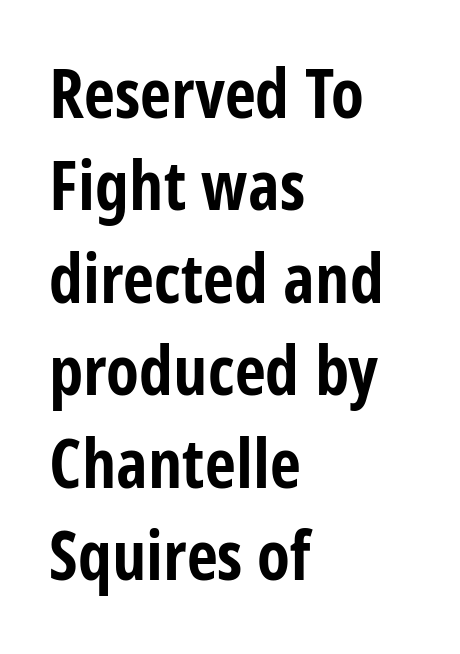
Q: Is the text bold? A: Yes.
Q: Is the text italic (slanted)? A: No, it is upright.
Q: Is the typeface a serif or a sans-serif typeface? A: Sans-serif.
Q: Is the text underlined? A: No.
Q: How is the paragraph aligned? A: Left-aligned.
Q: Is the spacing between letters normal or unusually wide? A: Normal.
Q: Is the spacing between lines tight, normal or loose? A: Normal.
Q: Width (condensed, normal, or wide)? A: Condensed.
Q: Stroke contrast? A: Low.
Q: x-height? A: Large.
Q: Monospaced? A: No.
